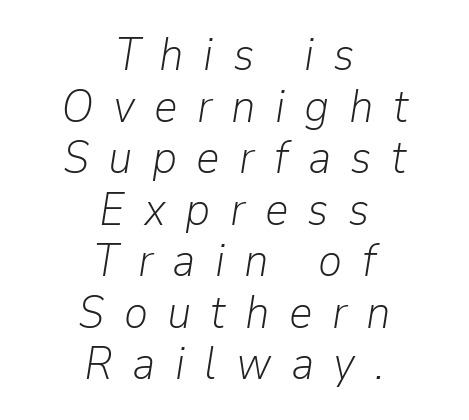
{"italic": "yes", "lean": "right", "slant_degrees": 9, "bold": "no", "weight": "light", "width": "normal", "stroke_contrast": "low", "x_height": "medium", "monospaced": "no", "underline": "no", "align": "center", "line_spacing": "tight", "line_spacing_ratio": 1.12, "letter_spacing": "wide", "letter_spacing_em": 0.42, "glyph_px": 46}
